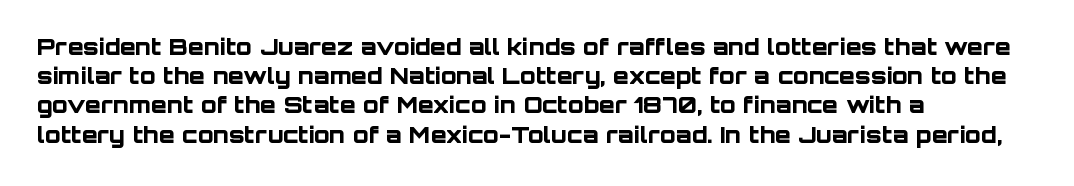
The image shows 23 px bold type, upright; set left-aligned, normal line spacing (1.27x), normal letter spacing, not underlined.
